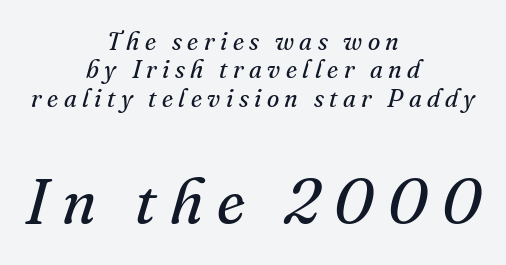
The leading is snug, giving the passage a crowded texture. The cut favours lightness, reaching ordinary text weight at its darkest. What kind of face is this? One with serifs. Is the letter spacing exaggerated? Yes — the characters are pushed far apart. Typesetter's note — lower block bumped up in size, upper block left smaller. Does the lettering tilt? It does — this is italic.
